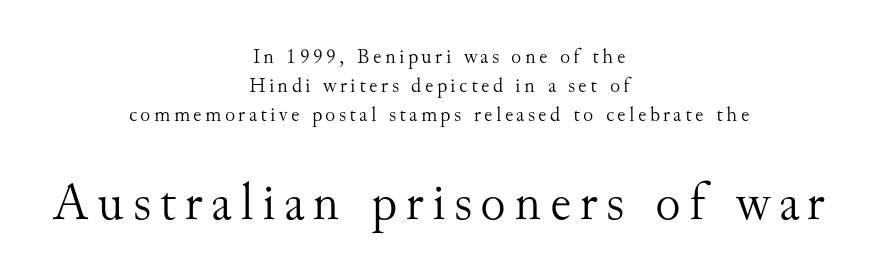
Where is the straight margin? There isn't one; the lines are centered. The space beneath each line is pristine and unruled. Tall strokes in this sample are plumb rather than angled. Are there feet on the stems? There are — it's a serif.
